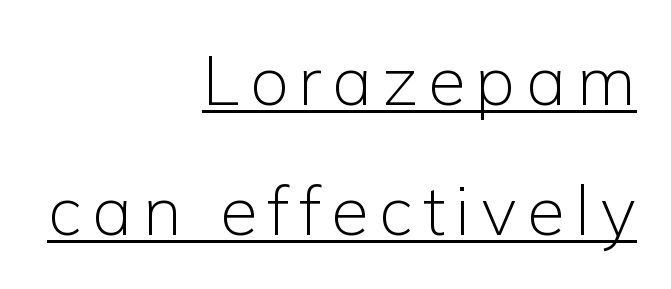
{"serif": "no", "italic": "no", "bold": "no", "weight": "light", "width": "normal", "stroke_contrast": "low", "x_height": "medium", "monospaced": "no", "underline": "yes", "align": "right", "line_spacing_ratio": 1.89, "glyph_px": 69}
